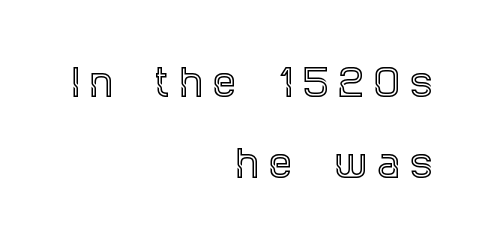
{"serif": "yes", "italic": "no", "width": "condensed", "x_height": "large", "monospaced": "no", "underline": "no", "align": "right", "line_spacing": "loose", "line_spacing_ratio": 2.26, "letter_spacing": "wide", "letter_spacing_em": 0.28, "glyph_px": 36}
